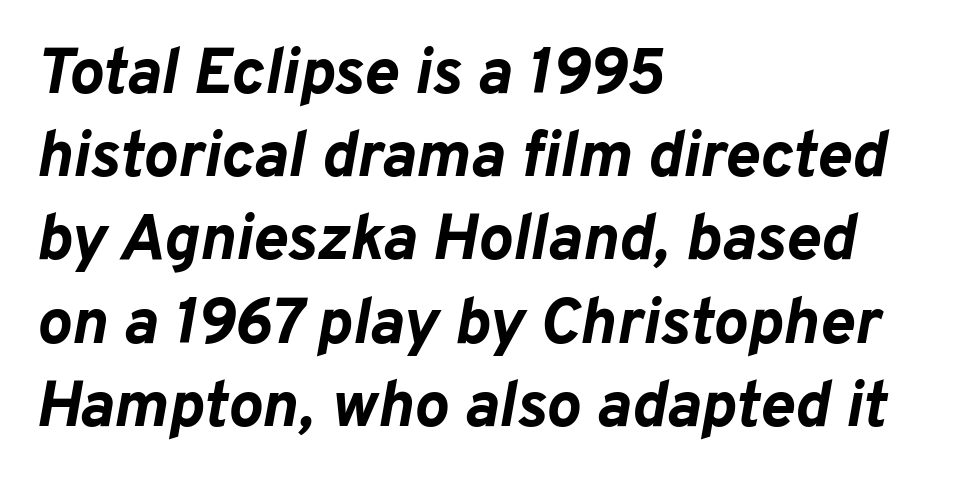
{"italic": "yes", "lean": "right", "slant_degrees": 10, "bold": "yes", "weight": "bold", "width": "normal", "stroke_contrast": "low", "x_height": "medium", "monospaced": "no", "underline": "no", "align": "left", "line_spacing": "normal", "line_spacing_ratio": 1.28, "letter_spacing": "normal", "letter_spacing_em": 0.0, "glyph_px": 65}
